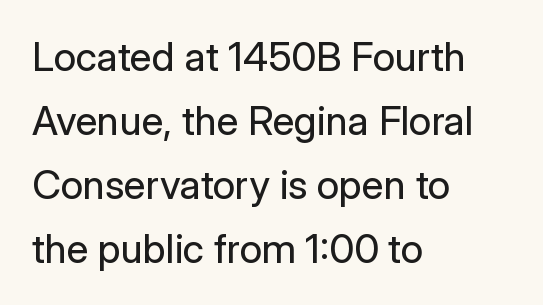
The image shows 40 px regular-weight sans-serif type, upright; set left-aligned, normal line spacing (1.6x), normal letter spacing, not underlined; low stroke contrast and a medium x-height.
